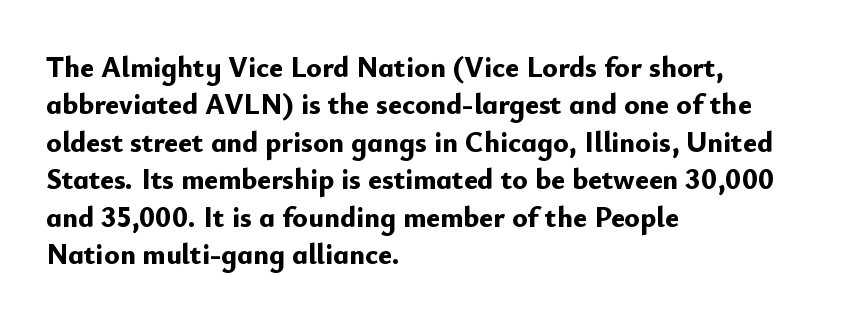
Q: Is the text bold? A: Yes.
Q: Is the text italic (slanted)? A: No, it is upright.
Q: Is the typeface a serif or a sans-serif typeface? A: Sans-serif.
Q: Is the text underlined? A: No.
Q: How is the paragraph aligned? A: Left-aligned.
Q: Is the spacing between letters normal or unusually wide? A: Normal.
Q: Is the spacing between lines tight, normal or loose? A: Normal.
Q: Width (condensed, normal, or wide)? A: Normal.
Q: Stroke contrast? A: Low.
Q: x-height? A: Small.
Q: Monospaced? A: No.
